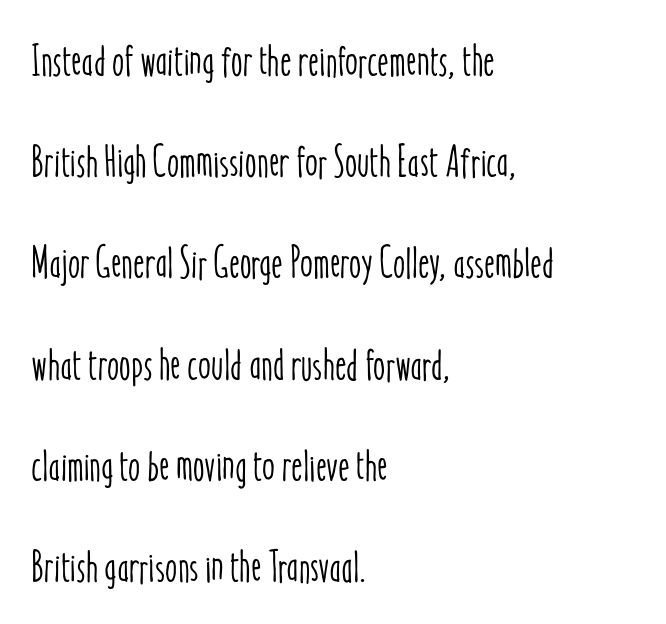
{"italic": "no", "width": "condensed", "stroke_contrast": "low", "x_height": "medium", "monospaced": "no", "underline": "no", "align": "left", "line_spacing": "loose", "line_spacing_ratio": 2.3, "letter_spacing": "normal", "letter_spacing_em": 0.0, "glyph_px": 44}
